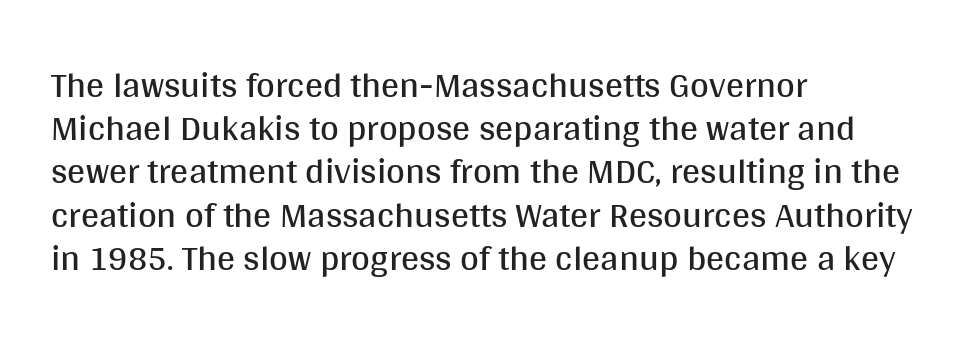
The image shows 36 px regular-weight sans-serif type, upright; set left-aligned, line spacing 1.2x, normal letter spacing, not underlined; medium stroke contrast and a large x-height.
